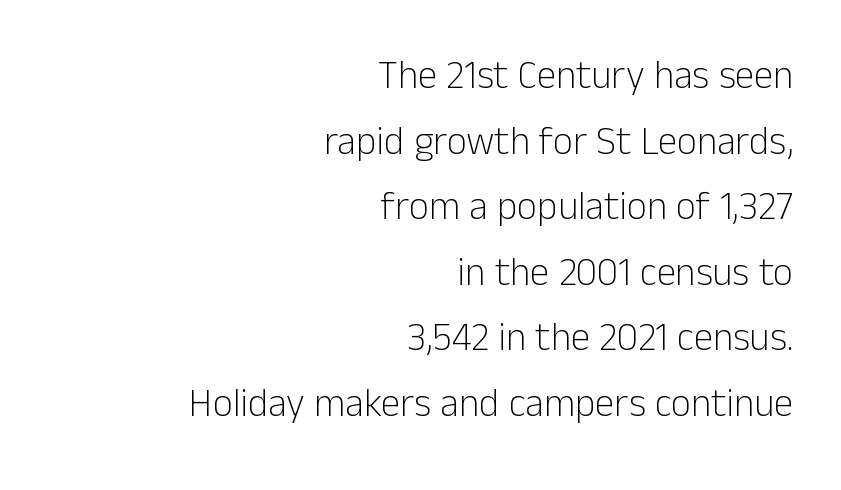
{"serif": "no", "italic": "no", "bold": "no", "weight": "light", "width": "normal", "stroke_contrast": "low", "x_height": "medium", "monospaced": "no", "underline": "no", "align": "right", "line_spacing": "normal", "line_spacing_ratio": 1.68, "letter_spacing": "normal", "letter_spacing_em": 0.0, "glyph_px": 39}
